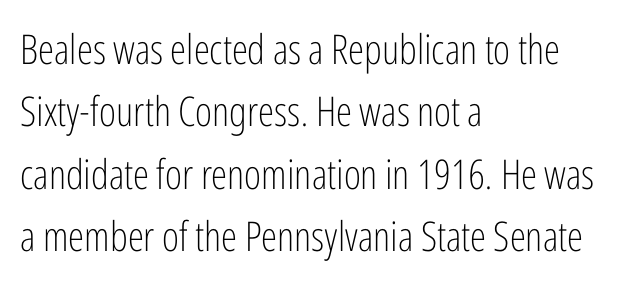
The image shows 41 px light, condensed sans-serif type, upright; set left-aligned, normal line spacing (1.52x), normal letter spacing, not underlined; low stroke contrast and a medium x-height.
